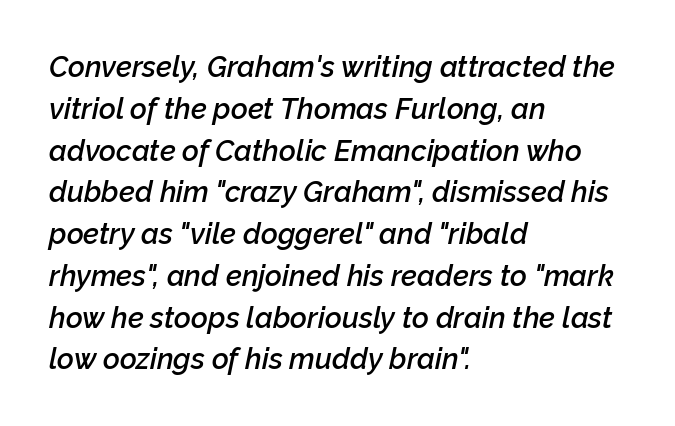
{"italic": "yes", "lean": "right", "slant_degrees": 12, "bold": "semi", "weight": "semibold", "width": "normal", "stroke_contrast": "low", "x_height": "medium", "monospaced": "no", "underline": "no", "align": "left", "line_spacing": "normal", "line_spacing_ratio": 1.44, "letter_spacing": "normal", "letter_spacing_em": 0.0, "glyph_px": 29}
